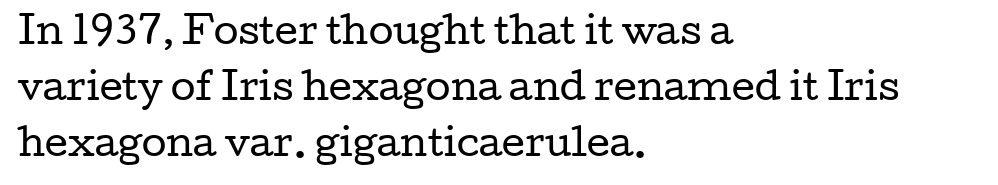
{"serif": "yes", "italic": "no", "bold": "no", "weight": "regular", "width": "wide", "stroke_contrast": "low", "x_height": "medium", "monospaced": "no", "underline": "no", "align": "left", "line_spacing": "normal", "line_spacing_ratio": 1.55, "letter_spacing": "normal", "letter_spacing_em": 0.0, "glyph_px": 36}
